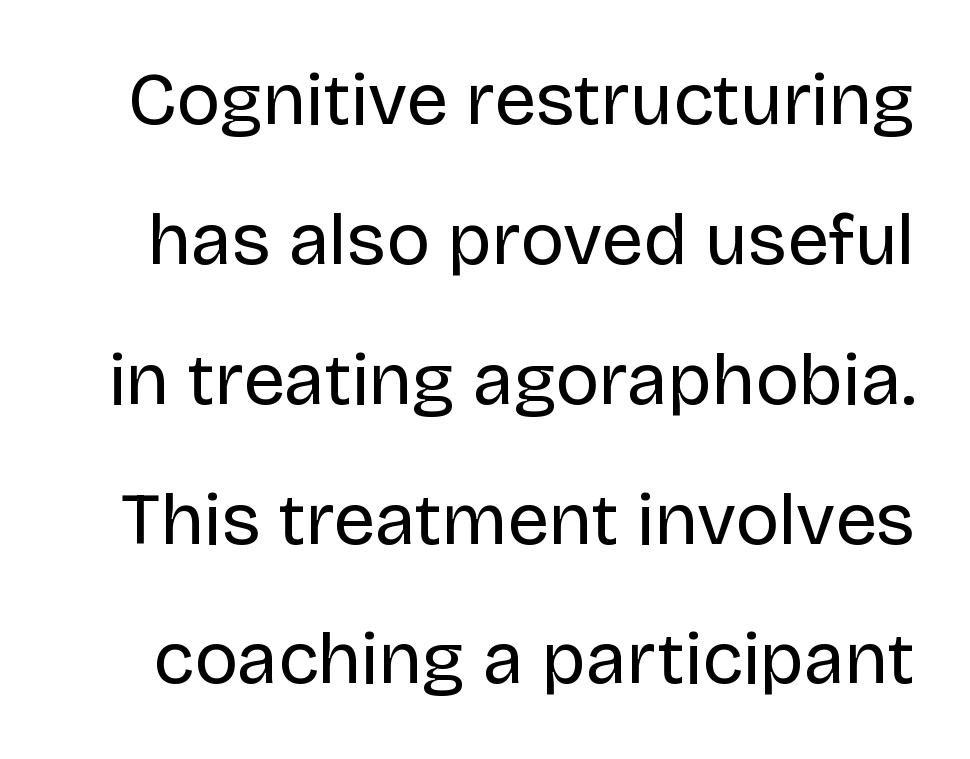
This is roman type, the default non-slanted kind. What stands out about the letter spacing? Nothing — it is the standard amount. This sample uses a sans-serif face. Character widths vary here, with narrow letters taking less room than wide ones.
